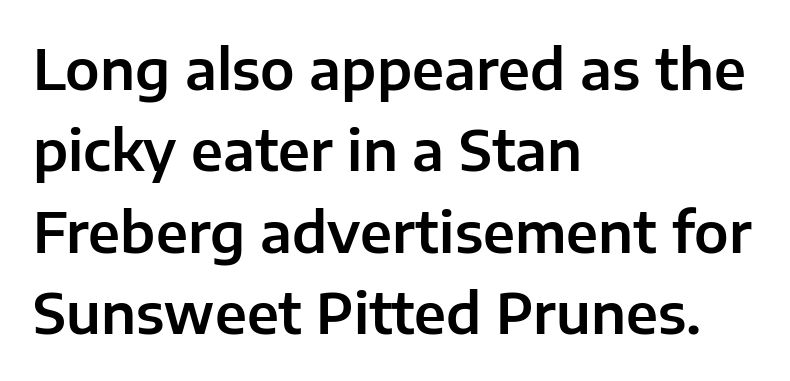
Q: Is the text italic (slanted)? A: No, it is upright.
Q: Is the typeface a serif or a sans-serif typeface? A: Sans-serif.
Q: Is the text underlined? A: No.
Q: How is the paragraph aligned? A: Left-aligned.
Q: Is the spacing between letters normal or unusually wide? A: Normal.
Q: Is the spacing between lines tight, normal or loose? A: Normal.
Q: Width (condensed, normal, or wide)? A: Normal.
Q: Stroke contrast? A: Low.
Q: x-height? A: Medium.
Q: Monospaced? A: No.
